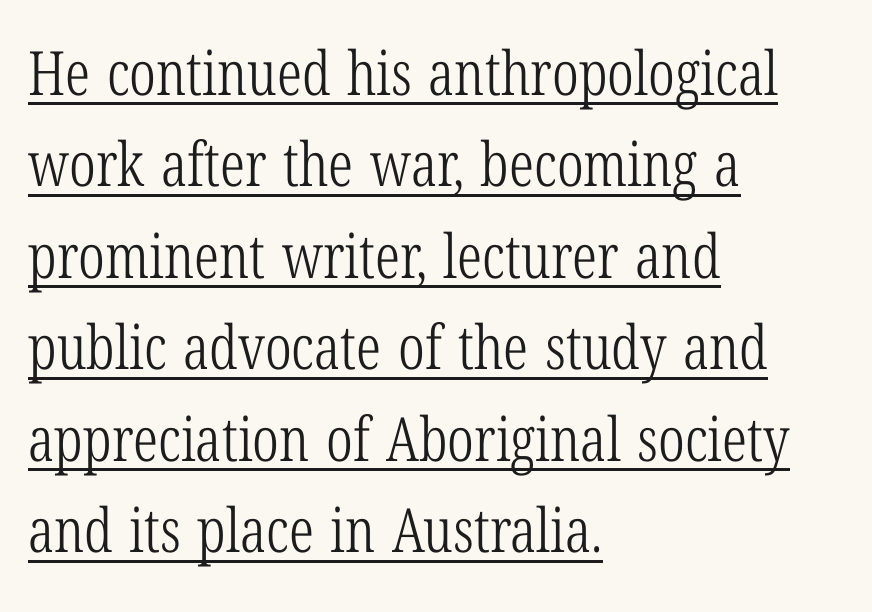
Is there much room between lines? A standard amount, neither cramped nor airy. Characters remain perfectly vertical along every line. These lines stack with their left ends in a neat column. This sample uses plain, unmodified letter spacing.
